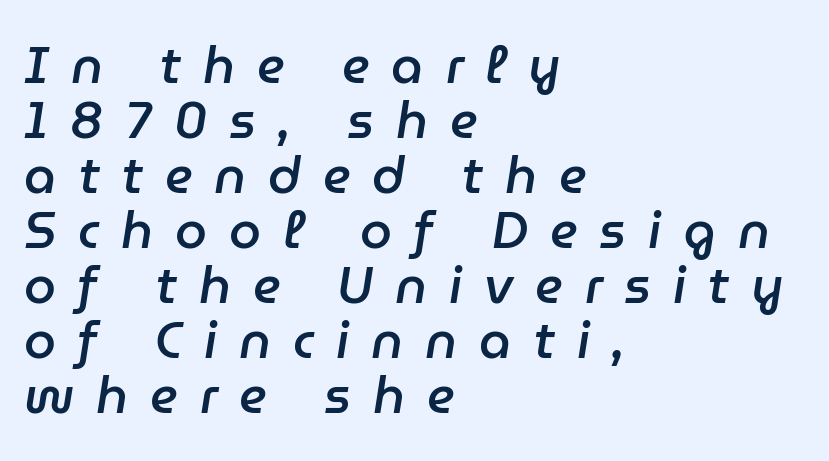
The image shows 51 px semibold type, italic (leaning right); set left-aligned, tight line spacing (1.08x), unusually wide letter spacing (+0.43 em), not underlined; low stroke contrast and a medium x-height.
